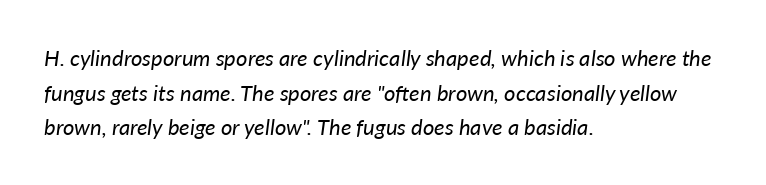
Q: Is the text bold? A: No.
Q: Is the text italic (slanted)? A: Yes, it leans right by about 7 degrees.
Q: Is the text underlined? A: No.
Q: How is the paragraph aligned? A: Left-aligned.
Q: Is the spacing between letters normal or unusually wide? A: Normal.
Q: Is the spacing between lines tight, normal or loose? A: Normal.
